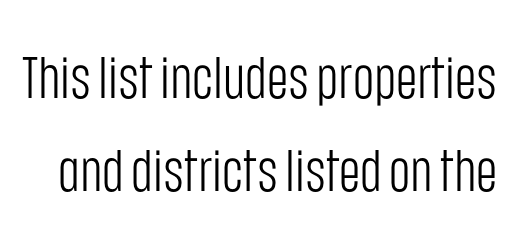
Q: Is the text bold? A: No.
Q: Is the text italic (slanted)? A: No, it is upright.
Q: Is the typeface a serif or a sans-serif typeface? A: Sans-serif.
Q: Is the text underlined? A: No.
Q: Is the spacing between letters normal or unusually wide? A: Normal.
Q: Is the spacing between lines tight, normal or loose? A: Normal.
Q: Width (condensed, normal, or wide)? A: Condensed.
Q: Stroke contrast? A: Low.
Q: x-height? A: Large.
Q: Monospaced? A: No.
